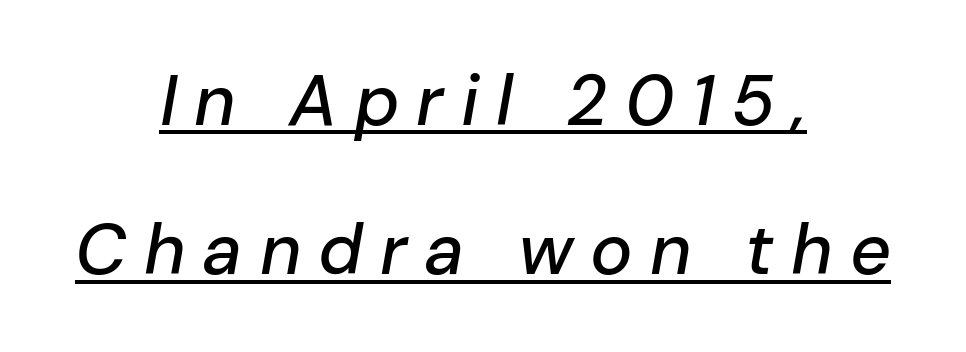
{"italic": "yes", "lean": "right", "slant_degrees": 10, "width": "normal", "stroke_contrast": "low", "x_height": "medium", "monospaced": "no", "underline": "yes", "align": "center", "line_spacing": "loose", "line_spacing_ratio": 2.1, "letter_spacing": "wide", "letter_spacing_em": 0.24, "glyph_px": 71}
